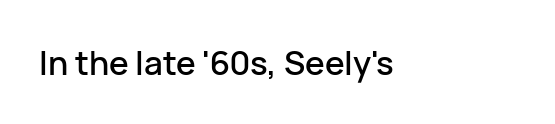
Q: Is the text italic (slanted)? A: No, it is upright.
Q: Is the typeface a serif or a sans-serif typeface? A: Sans-serif.
Q: Is the text underlined? A: No.
Q: How is the paragraph aligned? A: Left-aligned.
Q: Is the spacing between letters normal or unusually wide? A: Normal.
Q: Width (condensed, normal, or wide)? A: Normal.
Q: Stroke contrast? A: Low.
Q: x-height? A: Medium.
Q: Monospaced? A: No.
